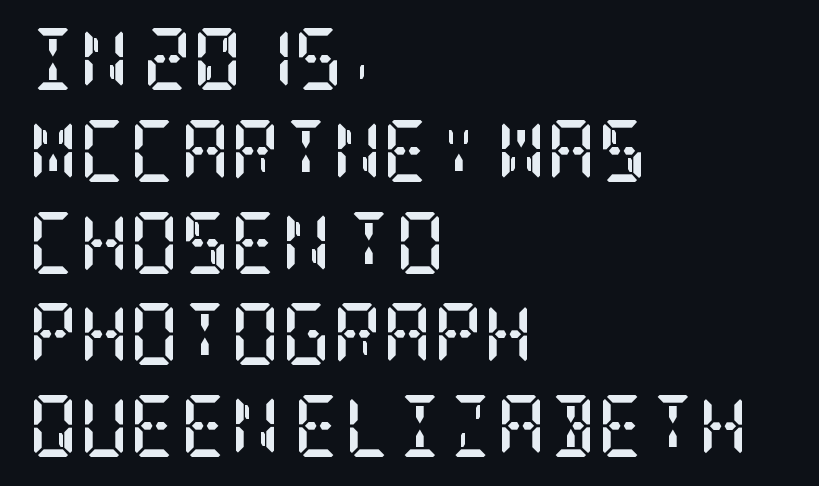
{"serif": "yes", "italic": "no", "bold": "yes", "weight": "semibold", "width": "condensed", "stroke_contrast": "low", "x_height": "large", "underline": "no", "align": "left", "line_spacing": "normal", "line_spacing_ratio": 1.48, "letter_spacing": "normal", "letter_spacing_em": 0.0, "glyph_px": 62}
